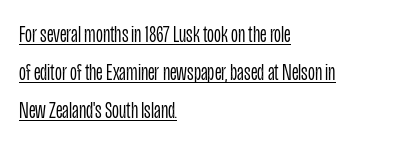
The image shows 24 px text type, upright; set left-aligned, normal line spacing (1.59x), normal letter spacing, underlined.
